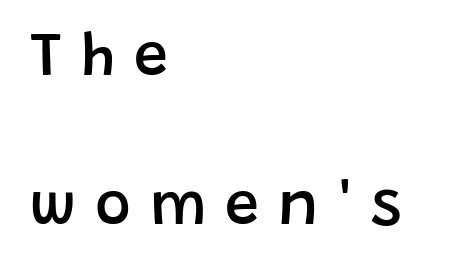
Notice how the passage keeps a crisp vertical edge on the left only. How heavy is the stroke? Medium-heavy — a semibold, shy of bold. Look at the bottom of the vertical strokes: they stop flat, with no serifs. The vertical gap from one line to the next is large. Words appear elongated and porous because spacing is wide. Letters rest on an invisible, unmarked baseline.
